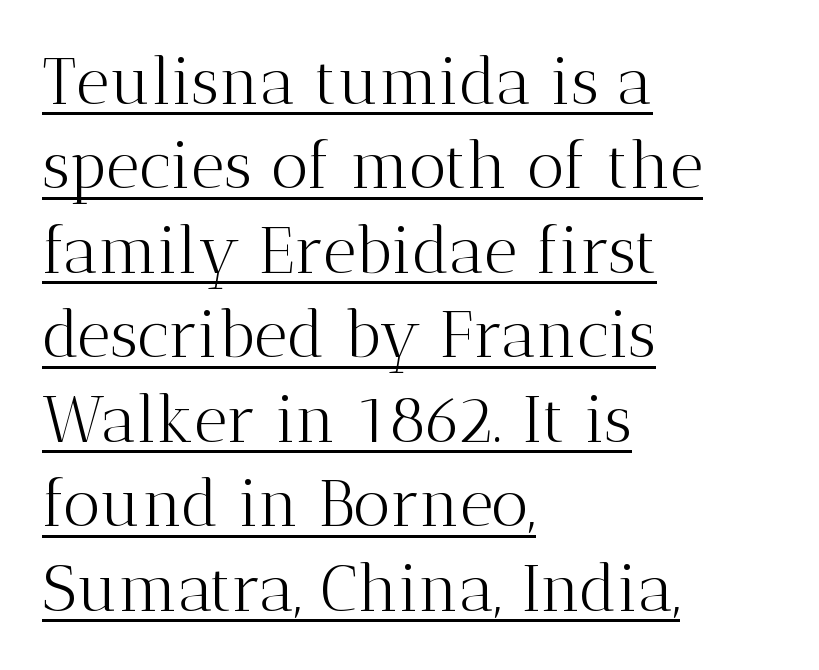
Regarding leading, the lines here are spaced in the standard way. Vertical strokes here are truly vertical. Unbolded letterforms with no extra heft. You could not count columns in this text — the font is proportionally spaced.
